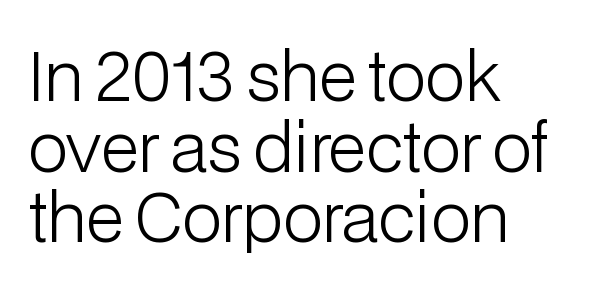
{"serif": "no", "italic": "no", "bold": "no", "weight": "light", "width": "normal", "stroke_contrast": "low", "x_height": "medium", "monospaced": "no", "underline": "no", "align": "left", "line_spacing": "tight", "line_spacing_ratio": 1.07, "letter_spacing": "normal", "letter_spacing_em": 0.0, "glyph_px": 66}
